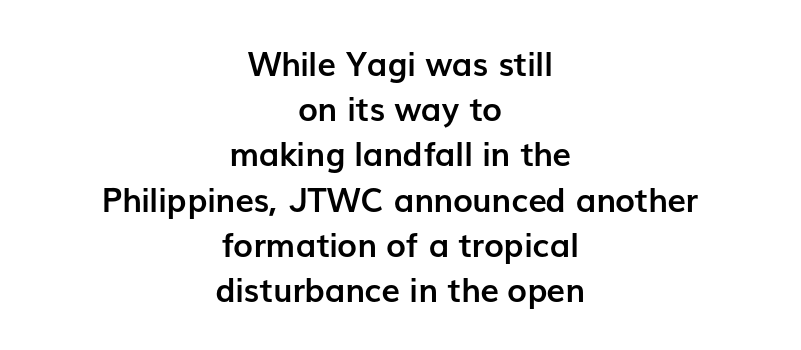
The passage shown stacks its lines at a standard gap. The letters advance in unequal steps, a hallmark of proportional type. Are there feet on the stems? There aren't — it's a sans. Glyph-to-glyph distance matches everyday printed text.
